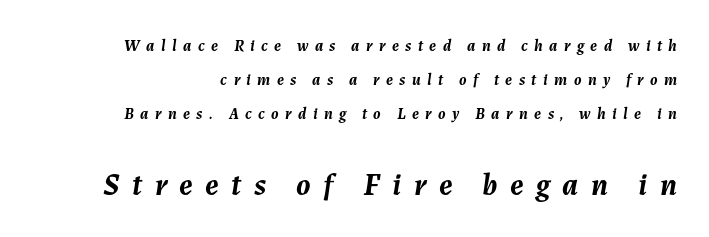
Q: Is the text bold? A: Yes.
Q: Is the text italic (slanted)? A: Yes, it leans right by about 7 degrees.
Q: Is the text underlined? A: No.
Q: Is the spacing between letters normal or unusually wide? A: Unusually wide.
Q: Is the spacing between lines tight, normal or loose? A: Loose.
Q: Which block of text is set in a larger size, the first (top) or the second (bottom)? A: The second (bottom) one.
Q: Width (condensed, normal, or wide)? A: Normal.
Q: Stroke contrast? A: Medium.
Q: x-height? A: Medium.
Q: Monospaced? A: No.
